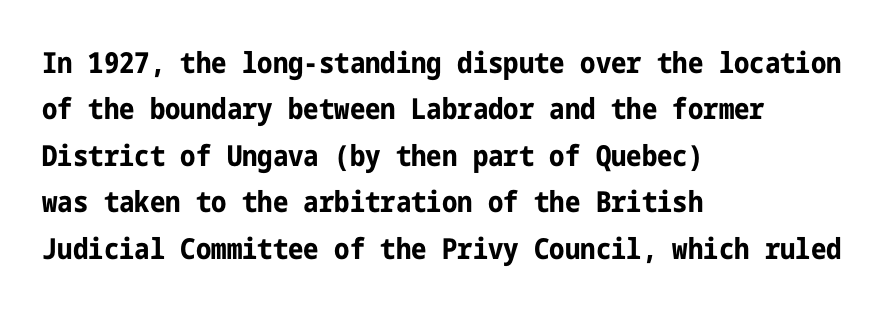
Q: Is the text bold? A: Yes.
Q: Is the text italic (slanted)? A: No, it is upright.
Q: Is the typeface a serif or a sans-serif typeface? A: Sans-serif.
Q: Is the text underlined? A: No.
Q: How is the paragraph aligned? A: Left-aligned.
Q: Is the spacing between letters normal or unusually wide? A: Normal.
Q: Is the spacing between lines tight, normal or loose? A: Normal.
Q: Width (condensed, normal, or wide)? A: Condensed.
Q: Stroke contrast? A: Low.
Q: x-height? A: Medium.
